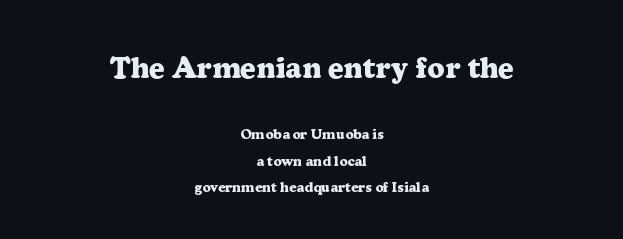
The image shows 30 px heavy serif type, upright; set centered, loose line spacing (1.9x), normal letter spacing, not underlined; the first (top) block is 2.14x larger; low stroke contrast and a medium x-height.
